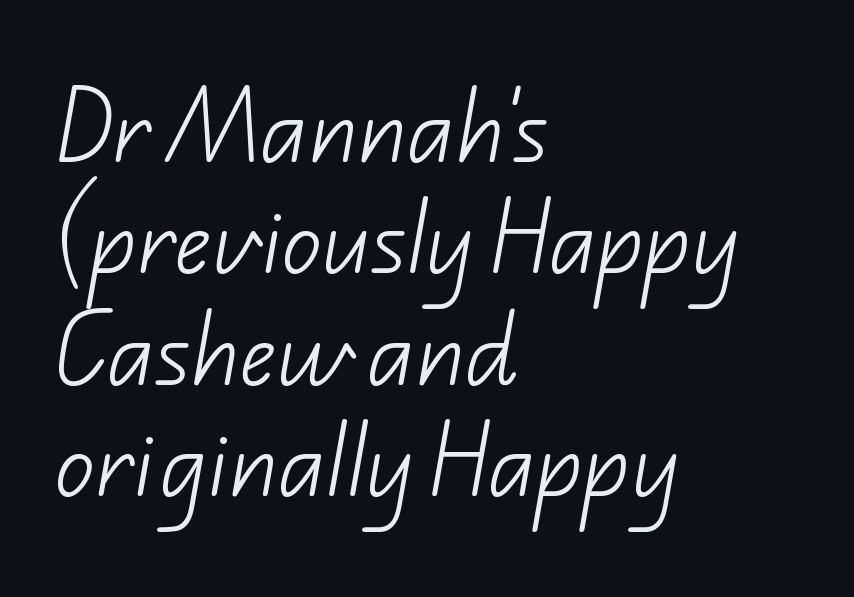
Anything drawn beneath the words? Only blank space. Heft: none added — not bold. Does the copy run flush right? No — it runs flush left. Regarding serifs, this sample does without them. The horizontal fit of the characters is conventional and even.
